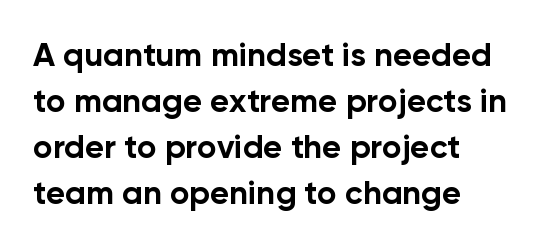
The image shows 33 px bold sans-serif type, upright; set left-aligned, normal line spacing (1.39x), normal letter spacing, not underlined; low stroke contrast and a medium x-height.
